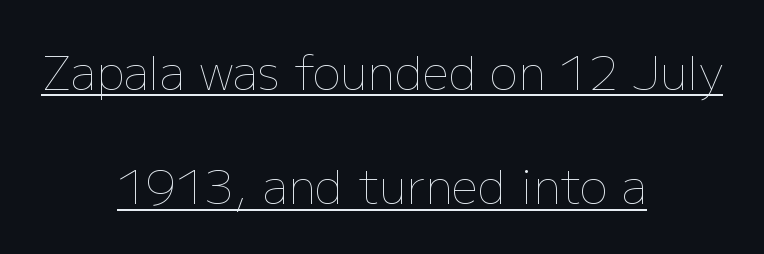
{"italic": "no", "bold": "no", "weight": "thin", "width": "normal", "stroke_contrast": "low", "x_height": "medium", "monospaced": "no", "underline": "yes", "align": "center", "line_spacing": "loose", "line_spacing_ratio": 2.43, "letter_spacing": "normal", "letter_spacing_em": 0.0, "glyph_px": 47}
